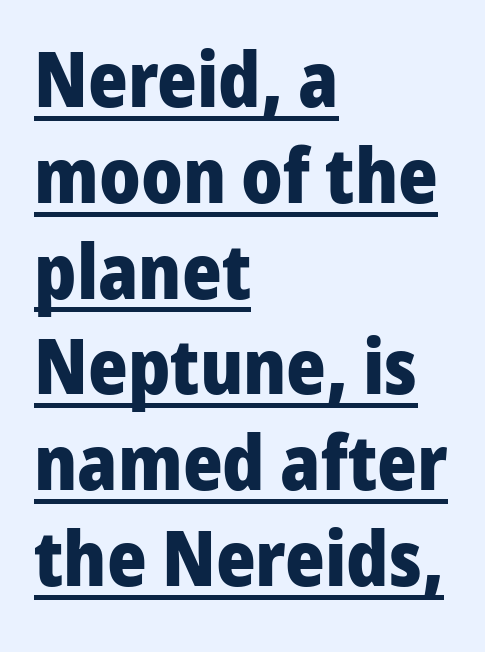
{"serif": "no", "italic": "no", "bold": "yes", "weight": "heavy", "width": "normal", "stroke_contrast": "low", "x_height": "medium", "monospaced": "no", "underline": "yes", "align": "left", "line_spacing": "normal", "line_spacing_ratio": 1.26, "letter_spacing": "normal", "letter_spacing_em": 0.0, "glyph_px": 76}
